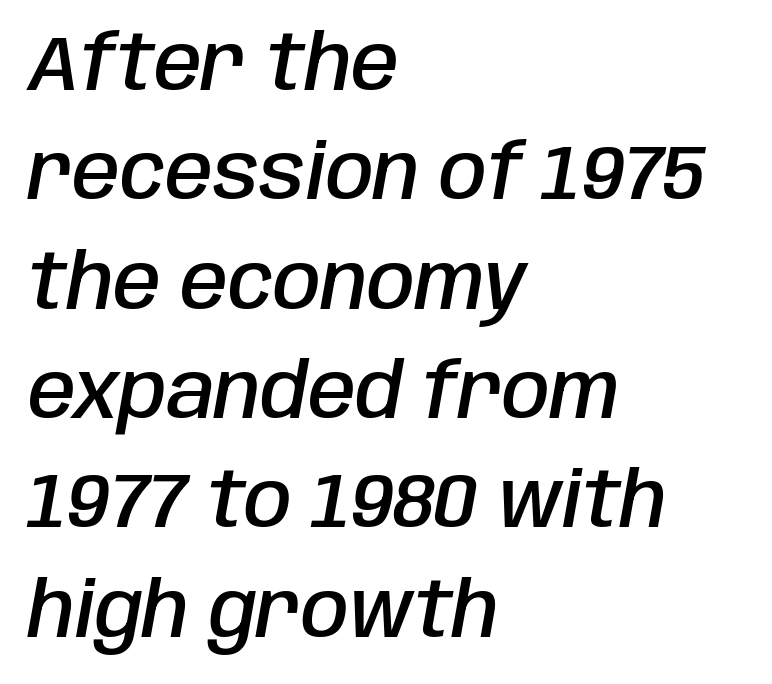
The letters are semibold — heavier than regular but short of a full bold. Bare-footed words on every line. These lines were composed using italics. All the whitespace from short lines collects on the right. Glyph-to-glyph distance matches everyday printed text. Do the characters align in a grid? No, the font is proportional.
